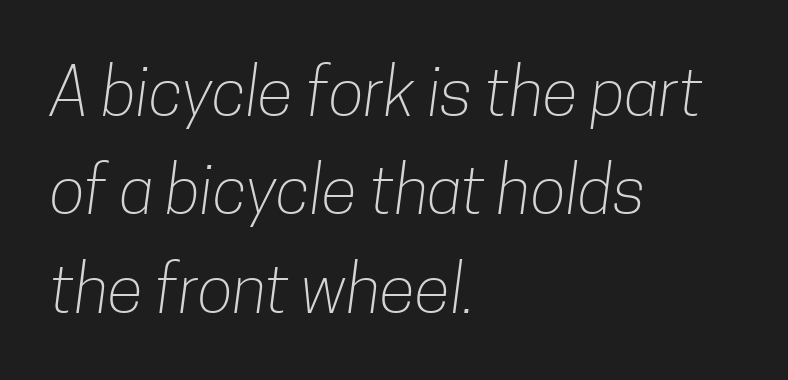
Notice how the passage keeps a crisp vertical edge on the left only. Weight: regular or lighter. Serif or sans? Sans — the stroke terminals are bare. Is there much room between lines? A standard amount, neither cramped nor airy.
